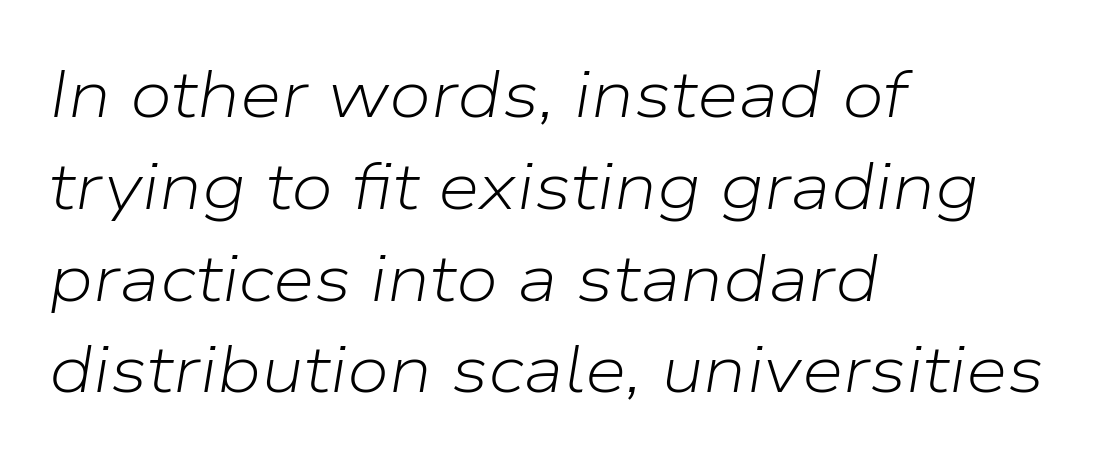
You could not count columns in this text — the font is proportionally spaced. Heft: none added — not bold. The compositor pushed each line to the left boundary. The gaps between neighbouring characters are ordinary and unremarkable. The whole block is typeset with a tilt.
